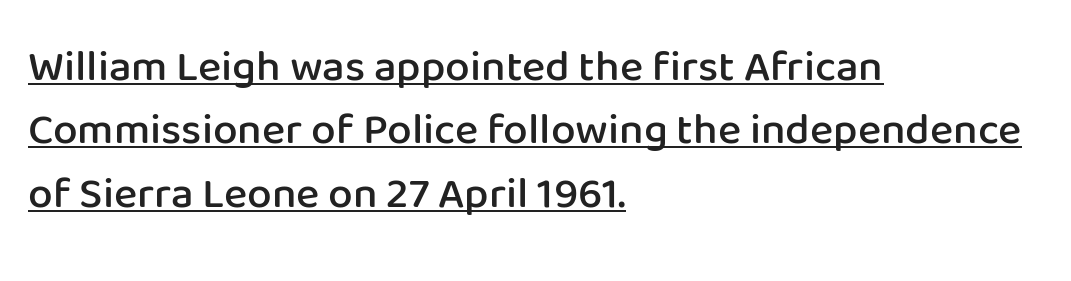
The image shows 44 px semibold sans-serif type, upright; set left-aligned, normal line spacing (1.44x), normal letter spacing, underlined; low stroke contrast and a medium x-height.
